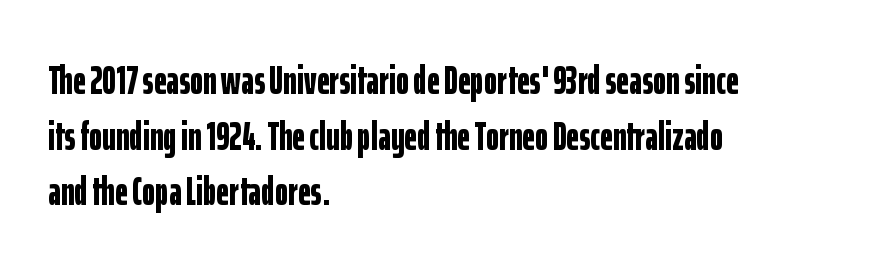
Q: Is the text bold? A: Yes.
Q: Is the text italic (slanted)? A: No, it is upright.
Q: Is the typeface a serif or a sans-serif typeface? A: Sans-serif.
Q: Is the text underlined? A: No.
Q: How is the paragraph aligned? A: Left-aligned.
Q: Is the spacing between letters normal or unusually wide? A: Normal.
Q: Is the spacing between lines tight, normal or loose? A: Normal.
Q: Width (condensed, normal, or wide)? A: Condensed.
Q: Stroke contrast? A: Low.
Q: x-height? A: Medium.
Q: Monospaced? A: No.
